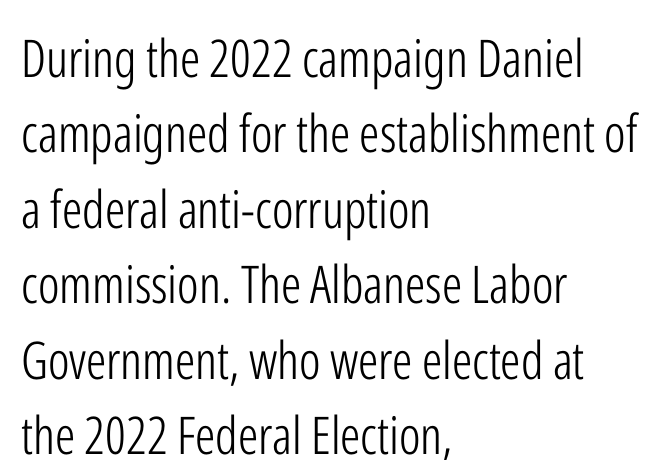
{"serif": "no", "italic": "no", "bold": "no", "weight": "light", "width": "condensed", "stroke_contrast": "low", "x_height": "medium", "monospaced": "no", "underline": "no", "align": "left", "line_spacing": "normal", "line_spacing_ratio": 1.45, "letter_spacing": "normal", "letter_spacing_em": 0.0, "glyph_px": 52}
